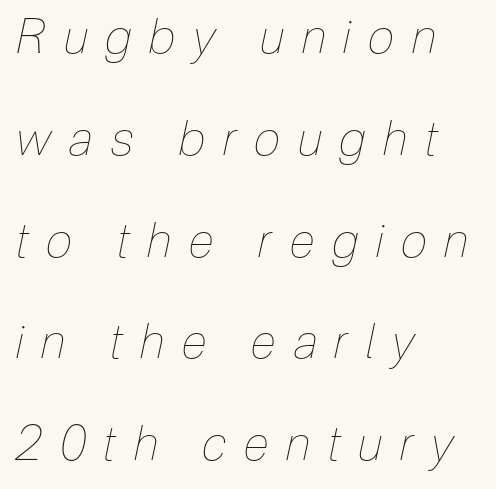
Q: Is the text bold? A: No.
Q: Is the text italic (slanted)? A: Yes, it leans right by about 12 degrees.
Q: Is the text underlined? A: No.
Q: How is the paragraph aligned? A: Left-aligned.
Q: Is the spacing between letters normal or unusually wide? A: Unusually wide.
Q: Is the spacing between lines tight, normal or loose? A: Loose.
Q: Width (condensed, normal, or wide)? A: Condensed.
Q: Stroke contrast? A: Low.
Q: x-height? A: Medium.
Q: Monospaced? A: No.
